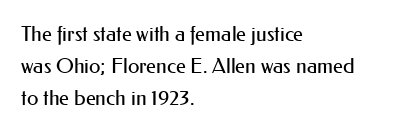
{"italic": "no", "bold": "no", "underline": "no", "align": "left", "line_spacing": "normal", "line_spacing_ratio": 1.52, "letter_spacing": "normal", "letter_spacing_em": 0.0, "glyph_px": 21}
